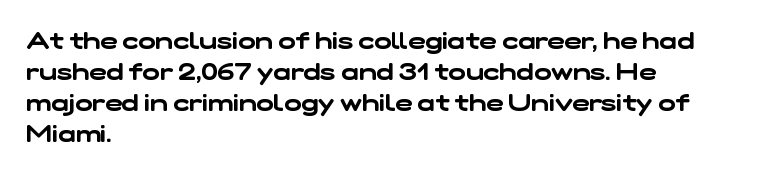
The image shows 23 px text type; set left-aligned, normal line spacing (1.35x), normal letter spacing, not underlined.
